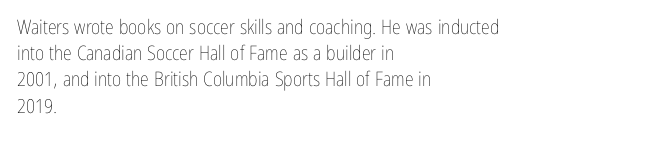
{"italic": "no", "bold": "no", "underline": "no", "align": "left", "line_spacing": "normal", "line_spacing_ratio": 1.31, "letter_spacing": "normal", "letter_spacing_em": 0.0, "glyph_px": 20}
